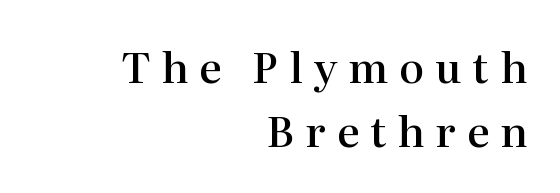
Q: Is the text bold? A: Semi-bold.
Q: Is the text italic (slanted)? A: No, it is upright.
Q: Is the typeface a serif or a sans-serif typeface? A: Serif.
Q: Is the text underlined? A: No.
Q: How is the paragraph aligned? A: Right-aligned.
Q: Is the spacing between letters normal or unusually wide? A: Unusually wide.
Q: Is the spacing between lines tight, normal or loose? A: Normal.
Q: Width (condensed, normal, or wide)? A: Normal.
Q: Stroke contrast? A: High.
Q: x-height? A: Medium.
Q: Monospaced? A: No.
